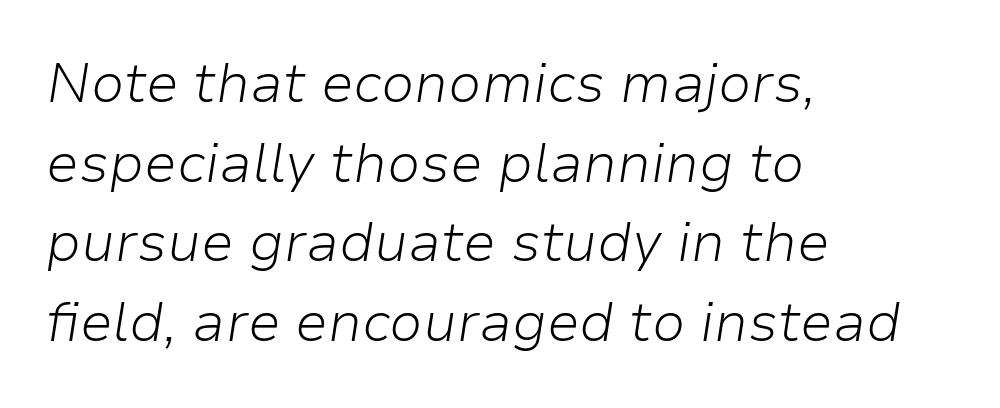
Q: Is the text bold? A: No.
Q: Is the text italic (slanted)? A: Yes, it leans right by about 9 degrees.
Q: Is the text underlined? A: No.
Q: How is the paragraph aligned? A: Left-aligned.
Q: Is the spacing between letters normal or unusually wide? A: Normal.
Q: Is the spacing between lines tight, normal or loose? A: Normal.
Q: Width (condensed, normal, or wide)? A: Normal.
Q: Stroke contrast? A: Low.
Q: x-height? A: Medium.
Q: Monospaced? A: No.
